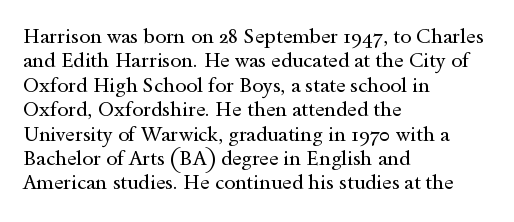
{"italic": "no", "bold": "no", "underline": "no", "align": "left", "line_spacing_ratio": 1.22, "letter_spacing": "normal", "letter_spacing_em": 0.0, "glyph_px": 20}
